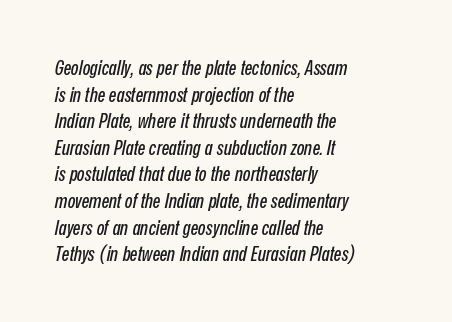
{"italic": "yes", "lean": "right", "slant_degrees": 12, "underline": "no", "align": "left", "line_spacing": "normal", "line_spacing_ratio": 1.33, "letter_spacing": "normal", "letter_spacing_em": 0.0, "glyph_px": 20}
